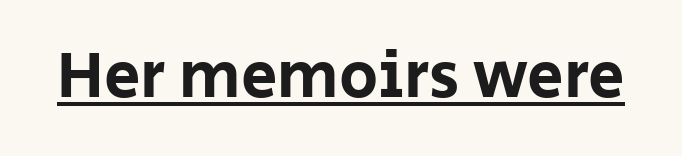
The image shows 65 px sans-serif type, upright; set normal letter spacing, underlined; low stroke contrast and a large x-height.
